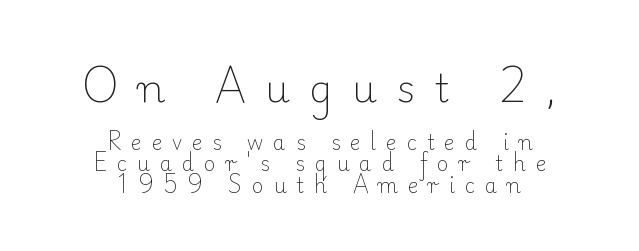
The setting favours the middle, as headings and verse often do. Closely set lines give the paragraph a compact silhouette. Here the glyphs are tracked loosely, breaking word shapes into spaced letters. Just letters on the line, the space beneath them empty.
